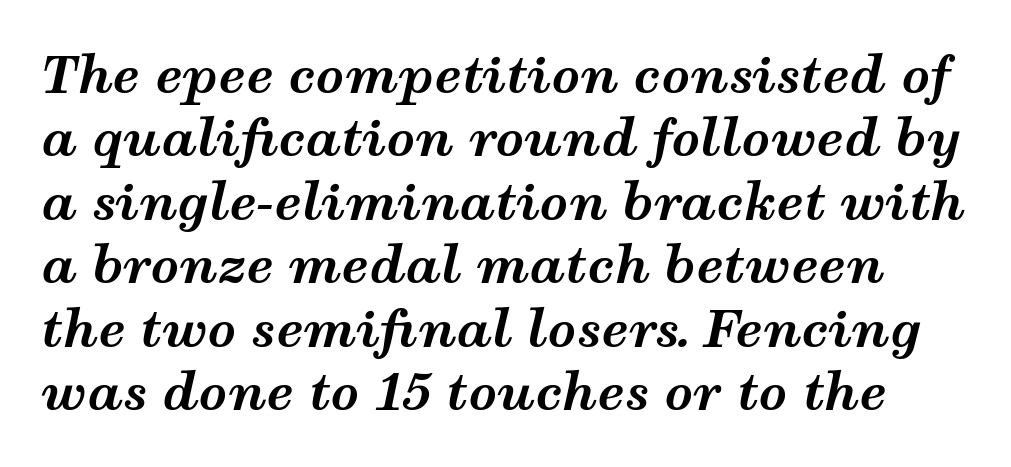
The image shows 50 px bold, wide type, italic (leaning right); set normal line spacing (1.27x), normal letter spacing, not underlined; medium stroke contrast and a medium x-height.
